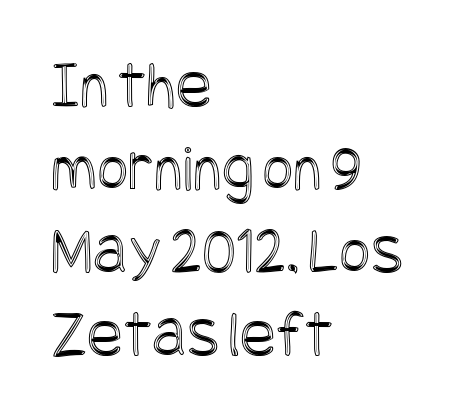
{"italic": "no", "width": "condensed", "x_height": "large", "underline": "no", "align": "left", "line_spacing_ratio": 1.24, "letter_spacing": "normal", "letter_spacing_em": 0.0, "glyph_px": 67}
